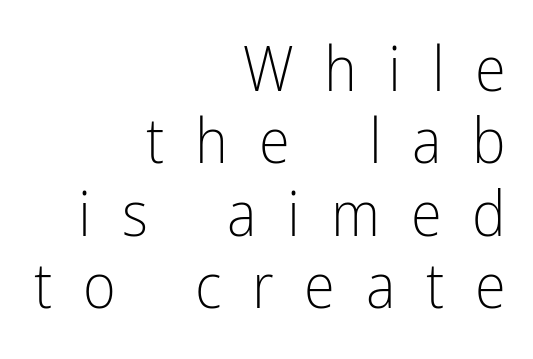
Q: Is the text bold? A: No.
Q: Is the text italic (slanted)? A: No, it is upright.
Q: Is the typeface a serif or a sans-serif typeface? A: Sans-serif.
Q: Is the text underlined? A: No.
Q: How is the paragraph aligned? A: Right-aligned.
Q: Is the spacing between letters normal or unusually wide? A: Unusually wide.
Q: Is the spacing between lines tight, normal or loose? A: Tight.
Q: Width (condensed, normal, or wide)? A: Condensed.
Q: Stroke contrast? A: Low.
Q: x-height? A: Medium.
Q: Monospaced? A: No.
